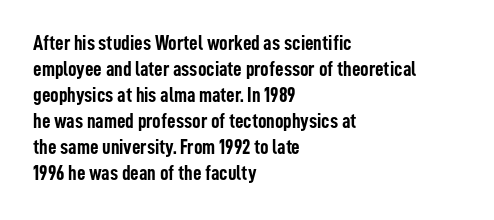
The image shows 21 px bold type, upright; set left-aligned, line spacing 1.24x, normal letter spacing, not underlined.
